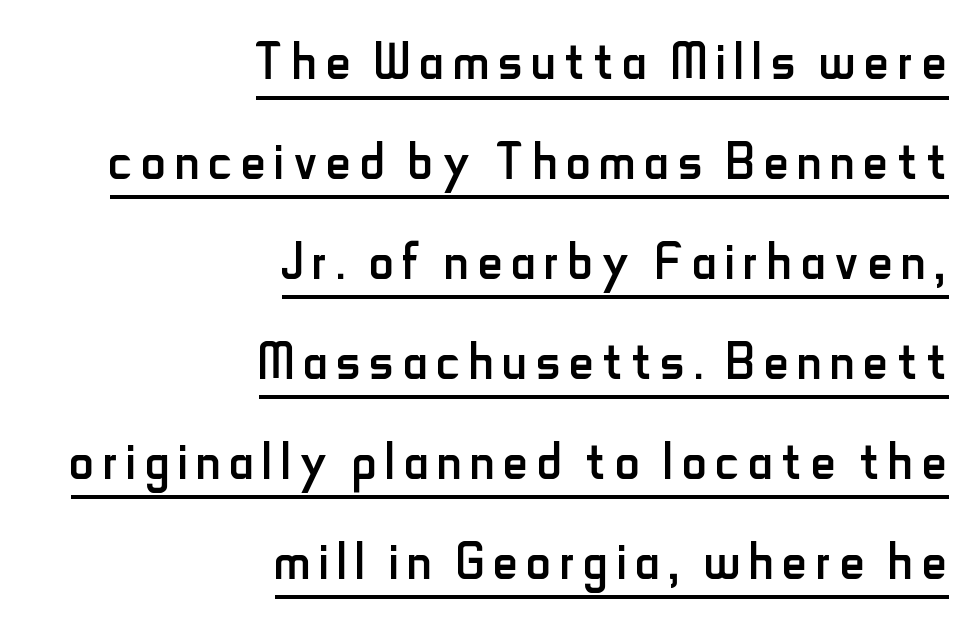
The image shows 68 px regular-weight, condensed sans-serif type, upright; set right-aligned, normal line spacing (1.47x), underlined; low stroke contrast and a small x-height.
